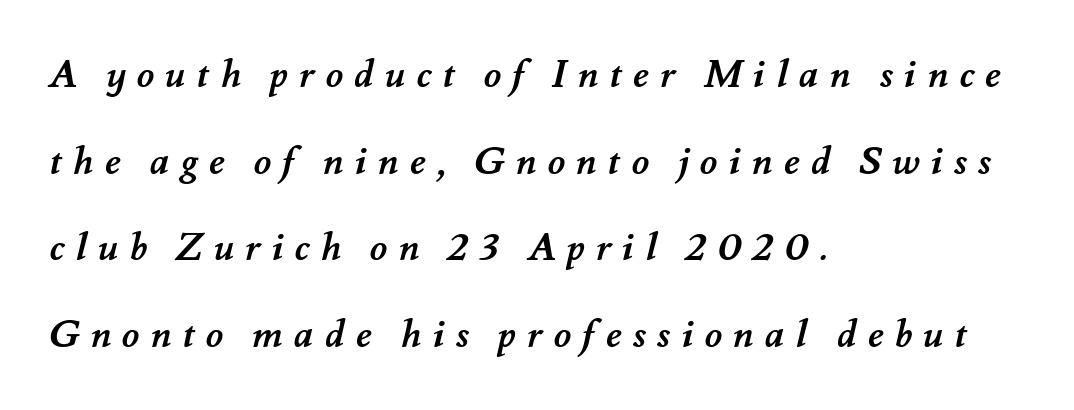
Q: Is the text bold? A: Yes.
Q: Is the text underlined? A: No.
Q: How is the paragraph aligned? A: Left-aligned.
Q: Is the spacing between letters normal or unusually wide? A: Unusually wide.
Q: Is the spacing between lines tight, normal or loose? A: Loose.
Q: Width (condensed, normal, or wide)? A: Normal.
Q: Stroke contrast? A: Medium.
Q: x-height? A: Small.
Q: Monospaced? A: No.
